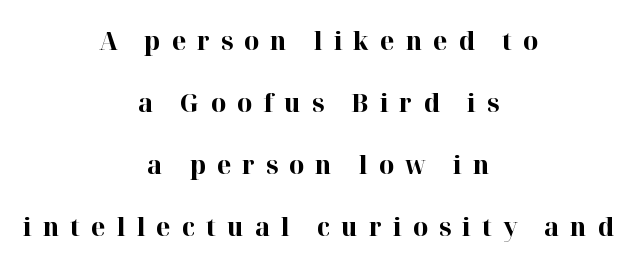
{"italic": "no", "bold": "yes", "underline": "no", "align": "center", "line_spacing": "loose", "line_spacing_ratio": 2.39, "letter_spacing": "wide", "letter_spacing_em": 0.42, "glyph_px": 26}
